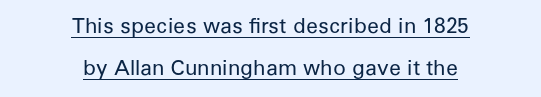
Q: Is the text bold? A: No.
Q: Is the text italic (slanted)? A: No, it is upright.
Q: Is the text underlined? A: Yes.
Q: How is the paragraph aligned? A: Centered.
Q: Is the spacing between letters normal or unusually wide? A: Normal.
Q: Is the spacing between lines tight, normal or loose? A: Loose.
